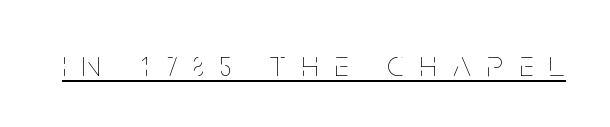
The image shows 36 px thin, condensed type, upright; set unusually wide letter spacing (+0.46 em), underlined; low stroke contrast and a large x-height.
